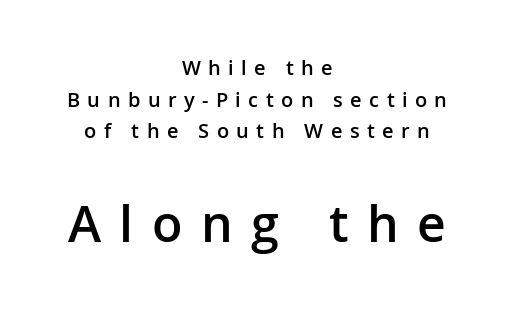
When letters stand straight like this, we call the style roman or upright. Descenders are the only things crossing below the line. Observe the wide spacing: letters keep a clear distance from each other. Moderately thickened strokes mark this as semibold type. Is this a fixed-width face? No — the glyphs have proportional, varying widths.
